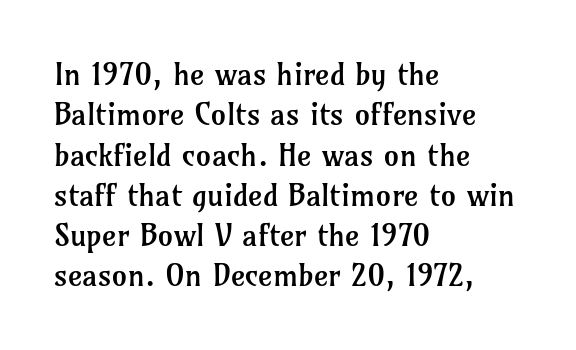
The image shows 31 px regular-weight serif type, upright; set left-aligned, normal line spacing (1.3x), normal letter spacing, not underlined; low stroke contrast and a medium x-height.
